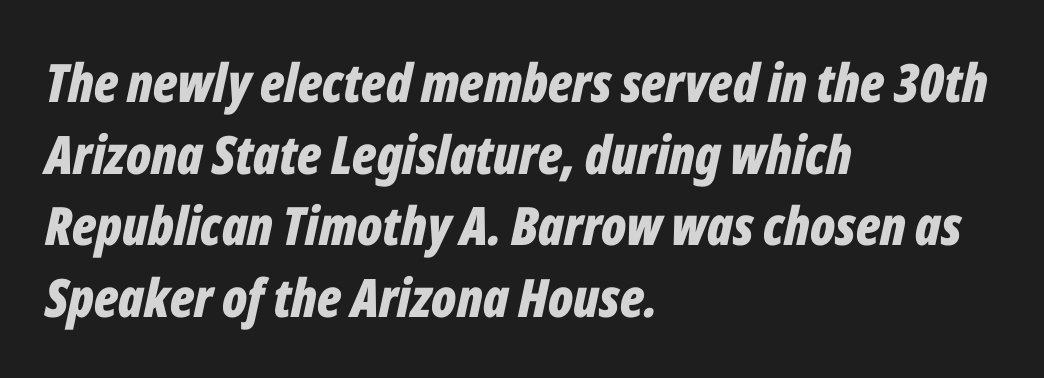
An italicized treatment has been applied to the whole sample. You'd pick this weight for a headline — it's a proper bold. The space beneath each line is pristine and unruled. The rendering uses a moderate line-height, typical for paragraphs.
